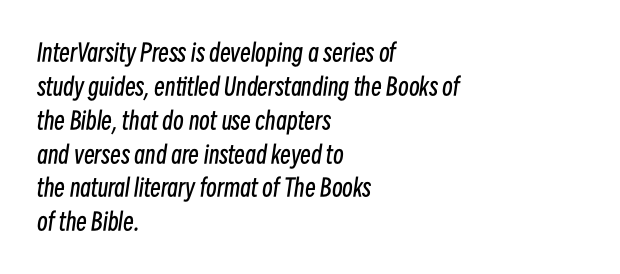
The image shows 24 px text type, italic (leaning right); set left-aligned, normal line spacing (1.41x), normal letter spacing, not underlined.
